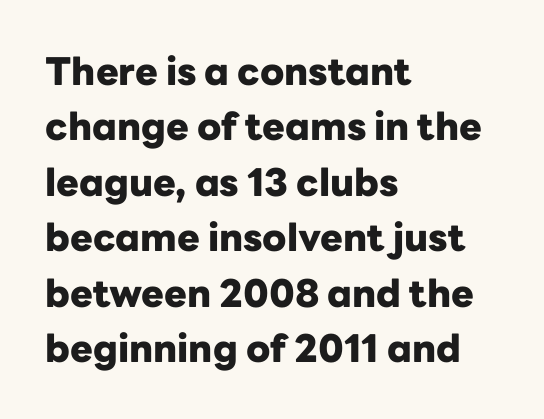
Q: Is the text bold? A: Yes.
Q: Is the text italic (slanted)? A: No, it is upright.
Q: Is the typeface a serif or a sans-serif typeface? A: Sans-serif.
Q: Is the text underlined? A: No.
Q: How is the paragraph aligned? A: Left-aligned.
Q: Is the spacing between letters normal or unusually wide? A: Normal.
Q: Is the spacing between lines tight, normal or loose? A: Normal.
Q: Width (condensed, normal, or wide)? A: Normal.
Q: Stroke contrast? A: Low.
Q: x-height? A: Medium.
Q: Monospaced? A: No.
